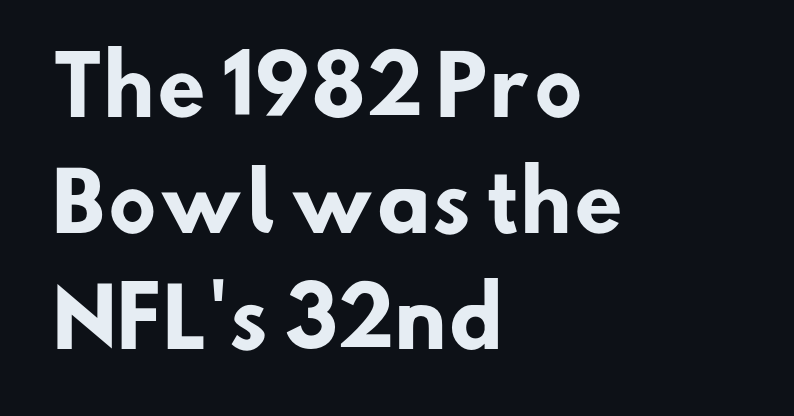
Line starts are locked; line ends wander. Typographically, this falls in the sans-serif category. The foot of each line stays bare and open. You could not count columns in this text — the font is proportionally spaced.
